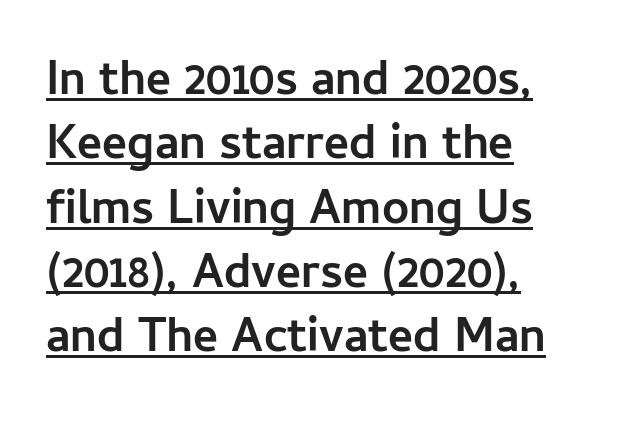
{"serif": "no", "italic": "no", "bold": "yes", "weight": "semibold", "width": "normal", "stroke_contrast": "low", "x_height": "medium", "monospaced": "no", "underline": "yes", "align": "left", "line_spacing": "normal", "line_spacing_ratio": 1.34, "letter_spacing": "normal", "letter_spacing_em": 0.0, "glyph_px": 48}
